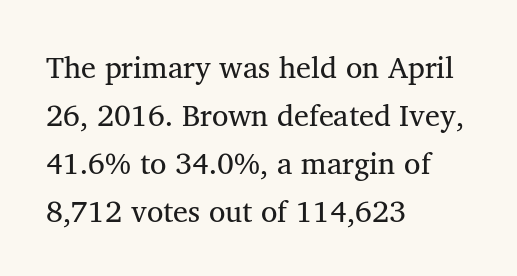
No extra ink here — the face is not bold. Here the glyphs are tracked normally, forming tight word shapes. Normally led — the rows are evenly, conventionally spaced. Does the type have serifs? Yes, each stem ends in a small foot.
